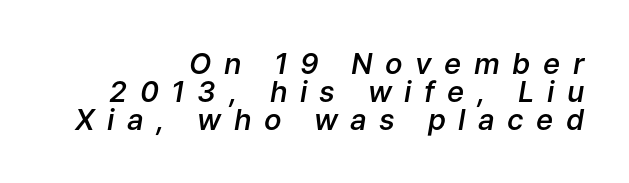
Descenders hang freely into open space. These lines have a slow, spaced-out rhythm from letter to letter. Proportional: the letters do not fall into vertical columns. The paragraph shown leans on its right margin. As a designer I'd log this as weight 600, semibold.
